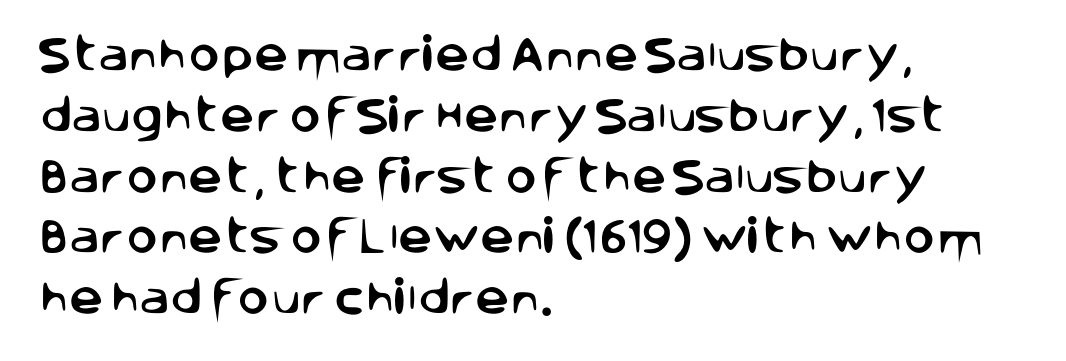
Q: Is the text italic (slanted)? A: No, it is upright.
Q: Is the typeface a serif or a sans-serif typeface? A: Sans-serif.
Q: Is the text underlined? A: No.
Q: How is the paragraph aligned? A: Left-aligned.
Q: Is the spacing between letters normal or unusually wide? A: Normal.
Q: Is the spacing between lines tight, normal or loose? A: Normal.
Q: Width (condensed, normal, or wide)? A: Normal.
Q: Stroke contrast? A: Low.
Q: x-height? A: Large.
Q: Monospaced? A: No.
